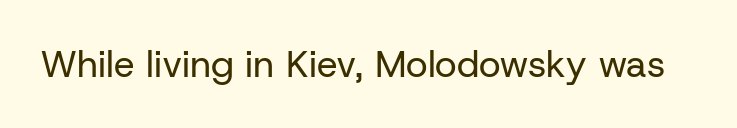
Q: Is the text bold? A: No.
Q: Is the text italic (slanted)? A: No, it is upright.
Q: Is the typeface a serif or a sans-serif typeface? A: Sans-serif.
Q: Is the text underlined? A: No.
Q: Is the spacing between letters normal or unusually wide? A: Normal.
Q: Width (condensed, normal, or wide)? A: Normal.
Q: Stroke contrast? A: Low.
Q: x-height? A: Medium.
Q: Monospaced? A: No.
